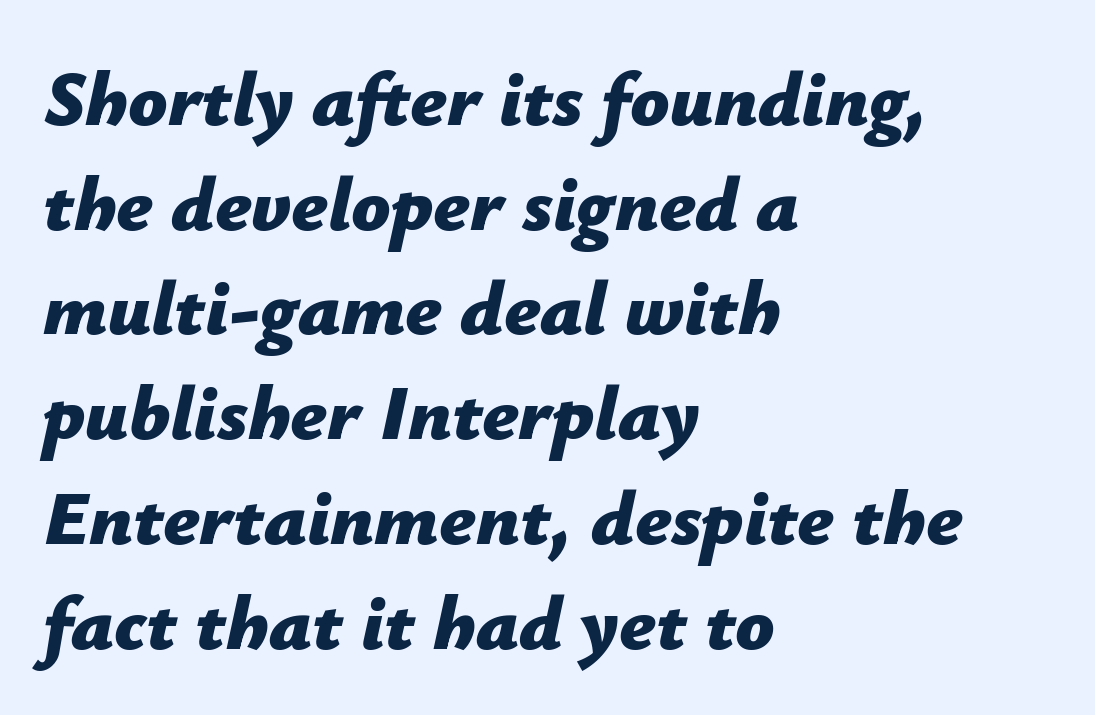
Notice how the passage keeps a crisp vertical edge on the left only. In terms of leading, this rendering sits right in the middle. These lines are rendered in a variable-pitch font. Each glyph is drawn with heavy, bold strokes. Posture: slanted. Decoration check: the copy has no underline.
